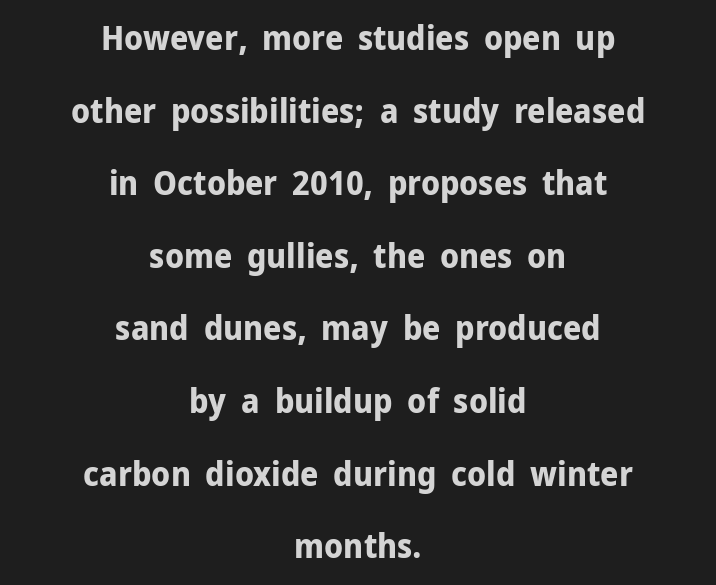
The image shows 33 px bold sans-serif type, upright; set centered, loose line spacing (2.2x), normal letter spacing, not underlined; low stroke contrast and a medium x-height.
